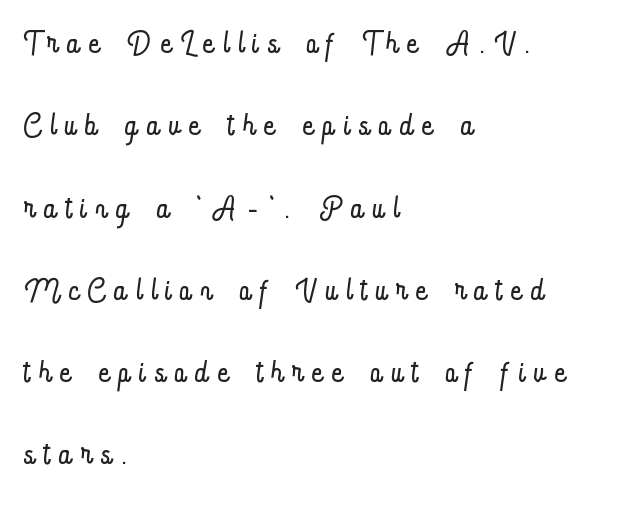
{"bold": "no", "weight": "light", "width": "condensed", "stroke_contrast": "low", "x_height": "small", "monospaced": "no", "underline": "no", "align": "left", "line_spacing_ratio": 1.87, "letter_spacing": "wide", "letter_spacing_em": 0.23, "glyph_px": 44}
